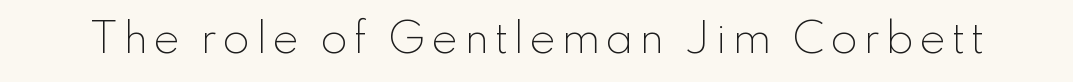
{"serif": "no", "italic": "no", "bold": "no", "weight": "light", "width": "normal", "stroke_contrast": "low", "x_height": "small", "monospaced": "no", "underline": "no", "glyph_px": 40}
